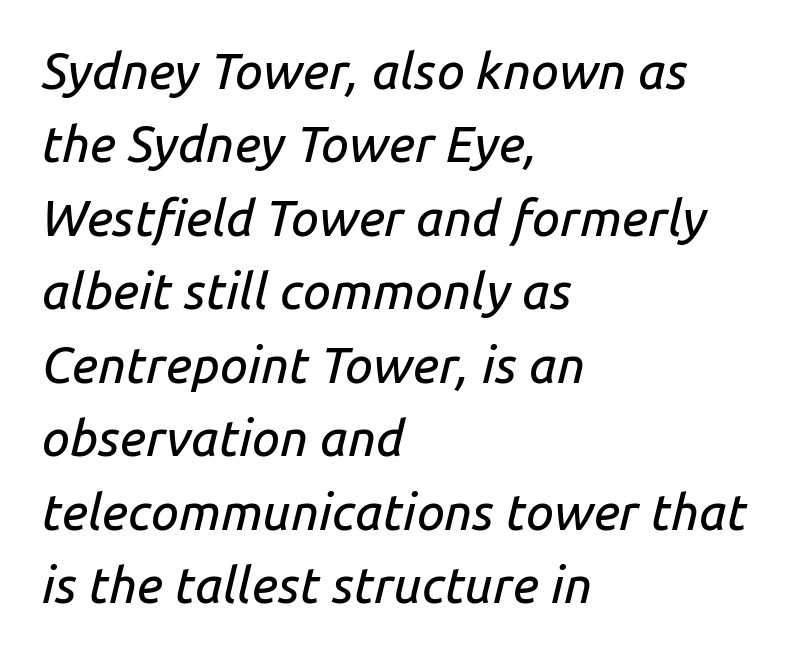
Type without underlining. Is this a fixed-width face? No — the glyphs have proportional, varying widths. Horizontally, the lines are justified to the leading edge only. A typesetter would call this zero additional tracking. This is oblique type, the kind used for emphasis or titles. The rendering uses a moderate line-height, typical for paragraphs.
